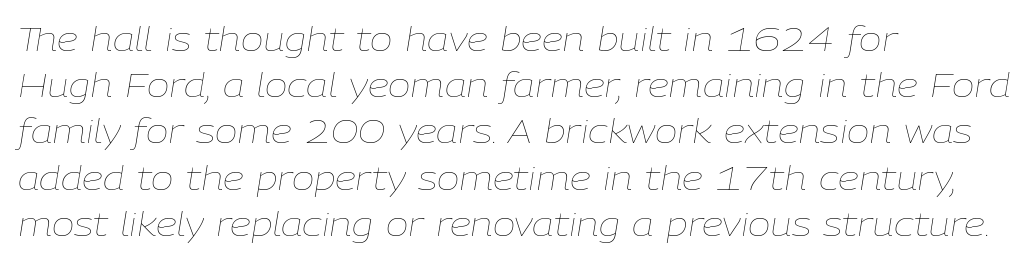
Q: Is the text bold? A: No.
Q: Is the text italic (slanted)? A: Yes, it leans right by about 9 degrees.
Q: Is the text underlined? A: No.
Q: How is the paragraph aligned? A: Left-aligned.
Q: Is the spacing between letters normal or unusually wide? A: Normal.
Q: Is the spacing between lines tight, normal or loose? A: Normal.
Q: Width (condensed, normal, or wide)? A: Normal.
Q: Stroke contrast? A: Low.
Q: x-height? A: Medium.
Q: Monospaced? A: No.
